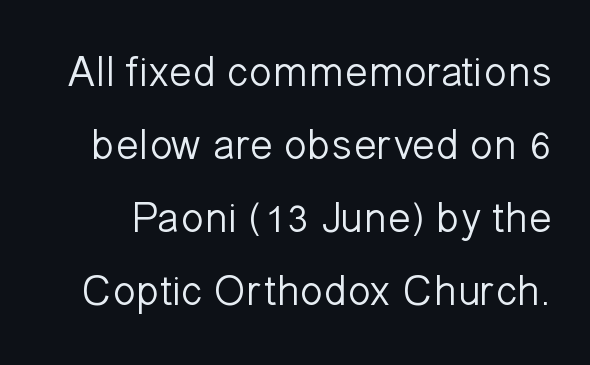
The image shows 43 px light sans-serif type, upright; set normal line spacing (1.7x), normal letter spacing, not underlined; low stroke contrast and a medium x-height.
